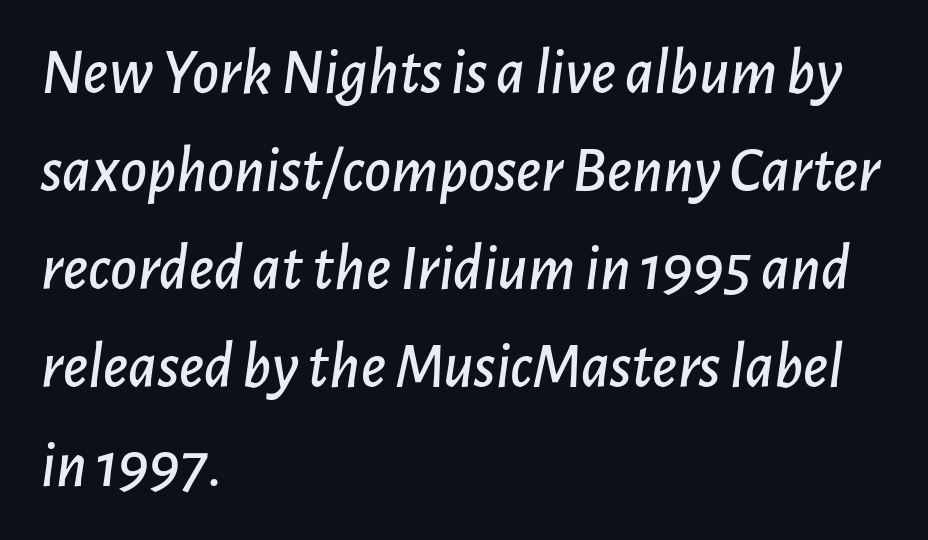
The image shows 65 px text type, italic (leaning right); set left-aligned, normal line spacing (1.51x), normal letter spacing, not underlined; low stroke contrast and a medium x-height.
